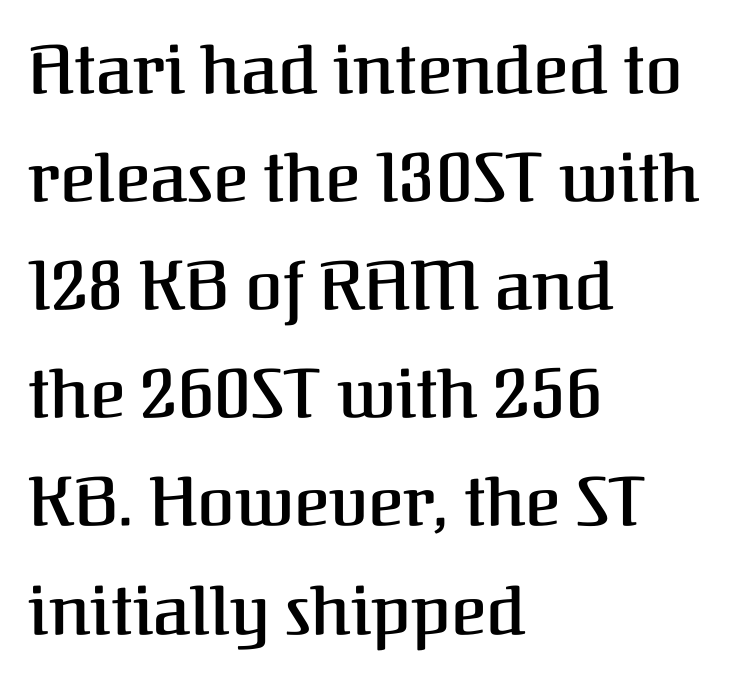
The image shows 68 px semibold serif type, upright; set left-aligned, normal line spacing (1.59x), normal letter spacing, not underlined; medium stroke contrast and a medium x-height.
